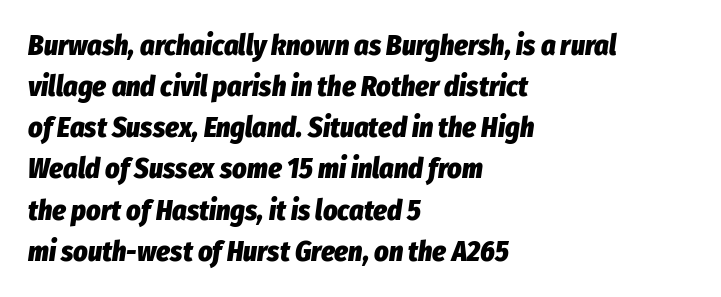
Each line starts at the same left margin while the right side varies. Slant detected: the letters are inclined. Typesetter's note: full bold, strokes at maximum text heaviness. Each letter keeps its own natural width here, so spacing adapts to shape. The foot of each line stays bare and open. The lines sit at an ordinary, default distance from one another.
